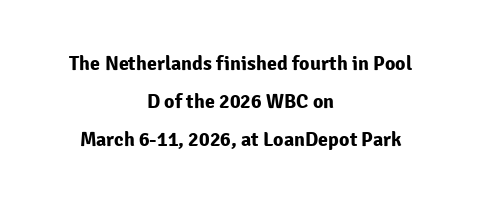
Q: Is the text bold? A: Yes.
Q: Is the text italic (slanted)? A: No, it is upright.
Q: Is the text underlined? A: No.
Q: How is the paragraph aligned? A: Centered.
Q: Is the spacing between letters normal or unusually wide? A: Normal.
Q: Is the spacing between lines tight, normal or loose? A: Loose.
